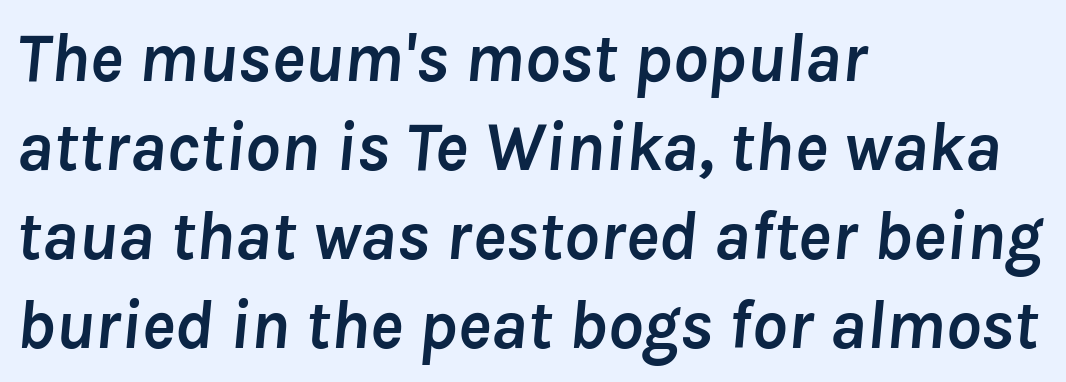
The paragraph shown leans on its left margin. Looks like regular typesetting: each glyph gets only the width it needs. Strokes here are thick enough to call this a true bold. The space beneath each line is pristine and unruled.
